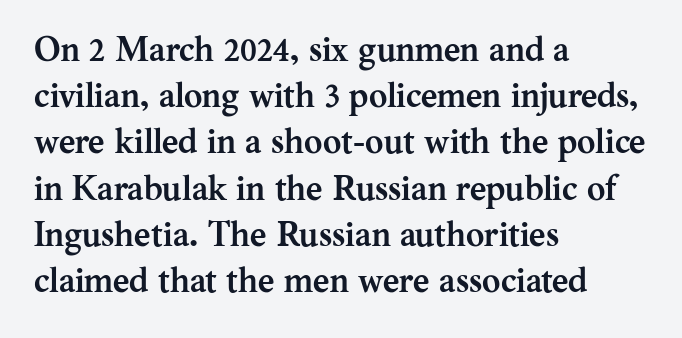
The image shows 35 px semibold serif type, upright; set left-aligned, normal line spacing (1.32x), normal letter spacing, not underlined; medium stroke contrast and a medium x-height.
